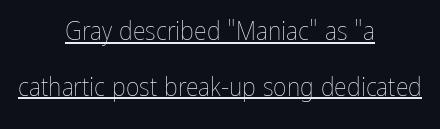
{"italic": "no", "bold": "no", "underline": "yes", "align": "center", "line_spacing": "loose", "line_spacing_ratio": 2.14, "letter_spacing": "normal", "letter_spacing_em": 0.0, "glyph_px": 26}
